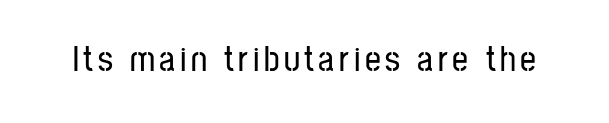
{"serif": "no", "italic": "no", "width": "condensed", "stroke_contrast": "low", "x_height": "medium", "monospaced": "no", "underline": "no", "glyph_px": 35}
